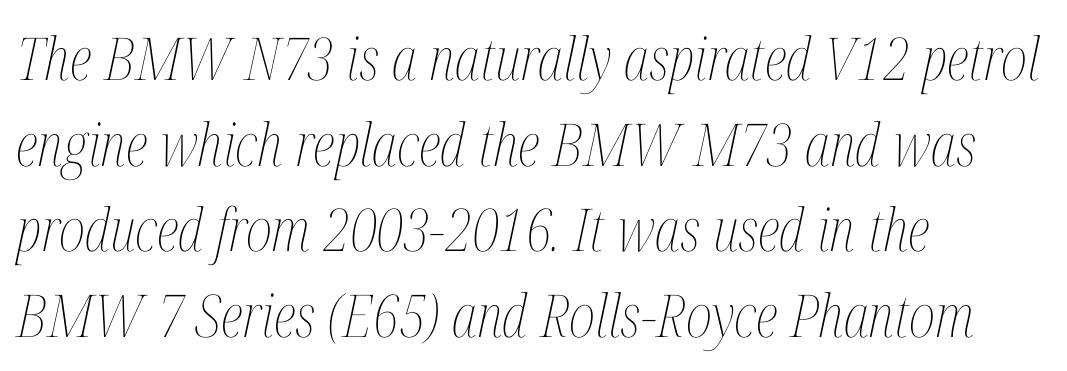
Evenly set lines give the paragraph a standard silhouette. Line starts are locked; line ends wander. The space directly below the letters is spotless. Notice how the stems are inclined rather than vertical — that's the hallmark of italics. Note the varied advance widths — an 'i' is clearly narrower than an 'm'.
